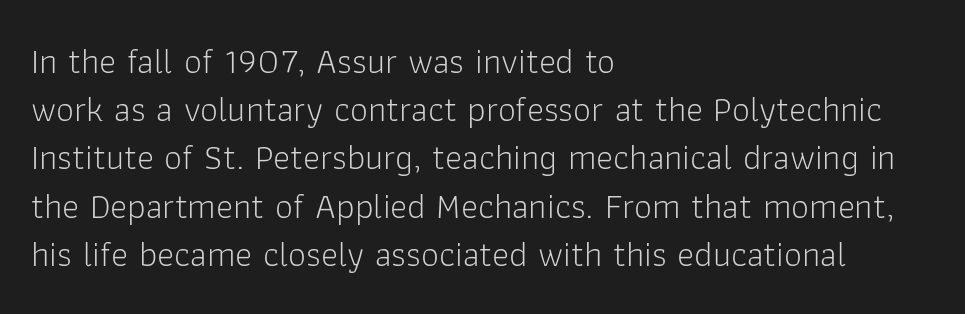
{"serif": "no", "italic": "no", "bold": "no", "weight": "light", "width": "normal", "stroke_contrast": "low", "x_height": "medium", "monospaced": "no", "underline": "no", "align": "left", "line_spacing": "normal", "line_spacing_ratio": 1.34, "letter_spacing": "normal", "letter_spacing_em": 0.0, "glyph_px": 36}
